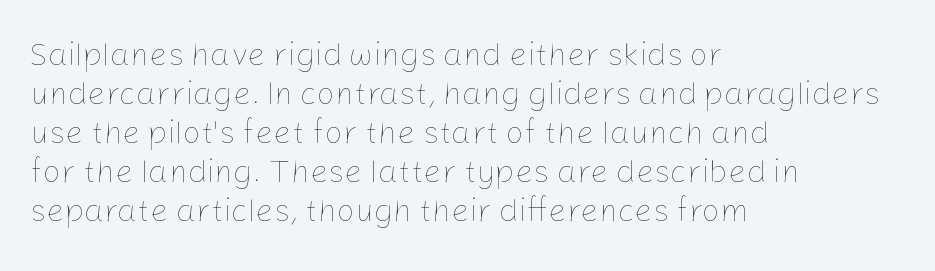
{"italic": "no", "bold": "no", "weight": "thin", "width": "normal", "stroke_contrast": "low", "x_height": "medium", "monospaced": "no", "underline": "no", "align": "left", "line_spacing_ratio": 1.22, "letter_spacing": "normal", "letter_spacing_em": 0.0, "glyph_px": 32}
